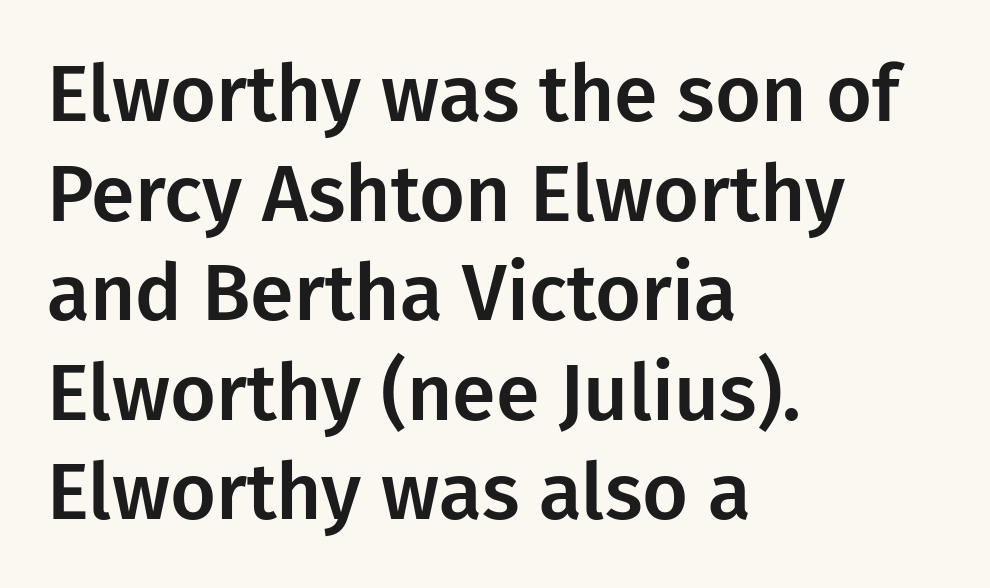
The image shows 79 px sans-serif type, upright; set left-aligned, normal line spacing (1.26x), normal letter spacing, not underlined; low stroke contrast and a medium x-height.
